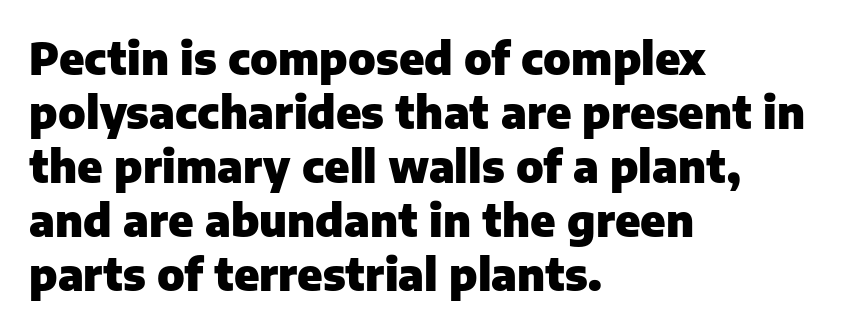
The image shows 44 px heavy sans-serif type, upright; set left-aligned, line spacing 1.23x, normal letter spacing, not underlined; low stroke contrast and a medium x-height.
